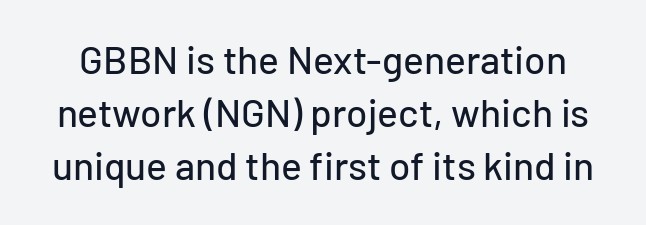
The passage shown has conventional tracking throughout. The space directly below the letters is spotless. The typography opts for an upright posture over an oblique one. Whoever set this chose a conventional vertical rhythm. Looks like regular typesetting: each glyph gets only the width it needs. Nothing sits at the stroke ends, so this counts as sans-serif.
